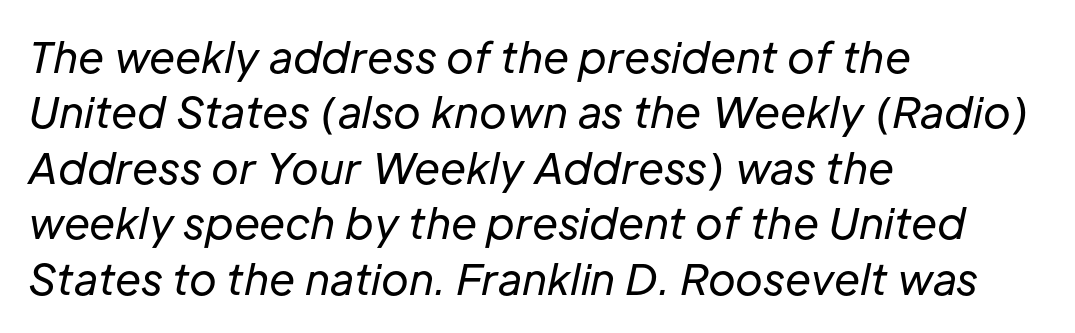
Q: Is the text bold? A: No.
Q: Is the text italic (slanted)? A: Yes, it leans right by about 12 degrees.
Q: Is the text underlined? A: No.
Q: How is the paragraph aligned? A: Left-aligned.
Q: Is the spacing between letters normal or unusually wide? A: Normal.
Q: Is the spacing between lines tight, normal or loose? A: Normal.
Q: Width (condensed, normal, or wide)? A: Normal.
Q: Stroke contrast? A: Low.
Q: x-height? A: Medium.
Q: Monospaced? A: No.
